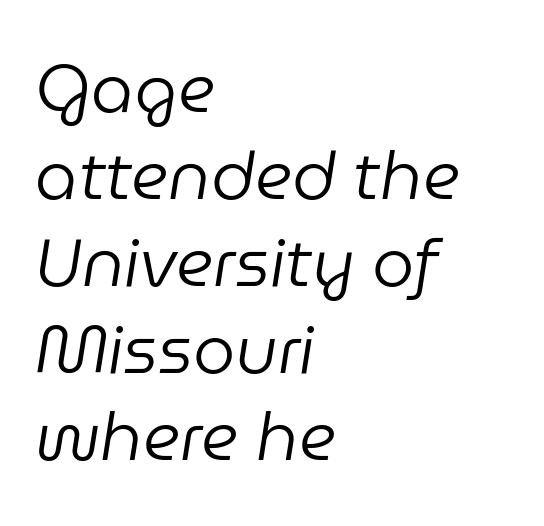
{"italic": "yes", "lean": "right", "slant_degrees": 9, "bold": "no", "weight": "regular", "width": "normal", "stroke_contrast": "low", "x_height": "medium", "monospaced": "no", "underline": "no", "align": "left", "line_spacing": "normal", "line_spacing_ratio": 1.3, "letter_spacing": "normal", "letter_spacing_em": 0.0, "glyph_px": 67}
